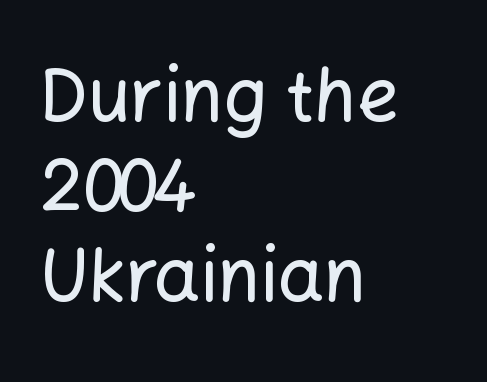
Typographically, this falls in the sans-serif category. The compositor pushed each line to the left boundary. Posture: straight, roman, zero tilt. Character widths vary here, with narrow letters taking less room than wide ones. Glyph-to-glyph distance matches everyday printed text.
